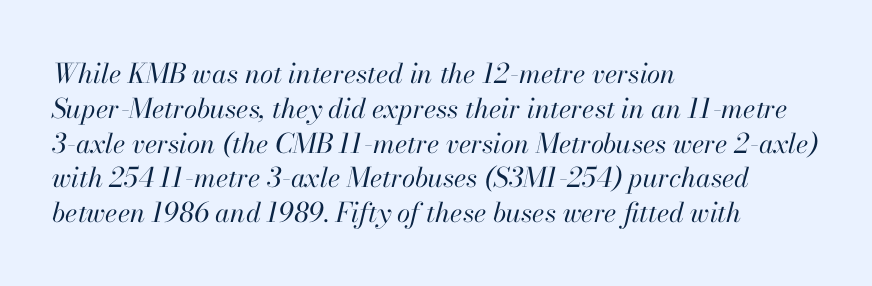
Q: Is the text bold? A: No.
Q: Is the text italic (slanted)? A: Yes, it leans right by about 13 degrees.
Q: Is the text underlined? A: No.
Q: How is the paragraph aligned? A: Left-aligned.
Q: Is the spacing between letters normal or unusually wide? A: Normal.
Q: Is the spacing between lines tight, normal or loose? A: Normal.
